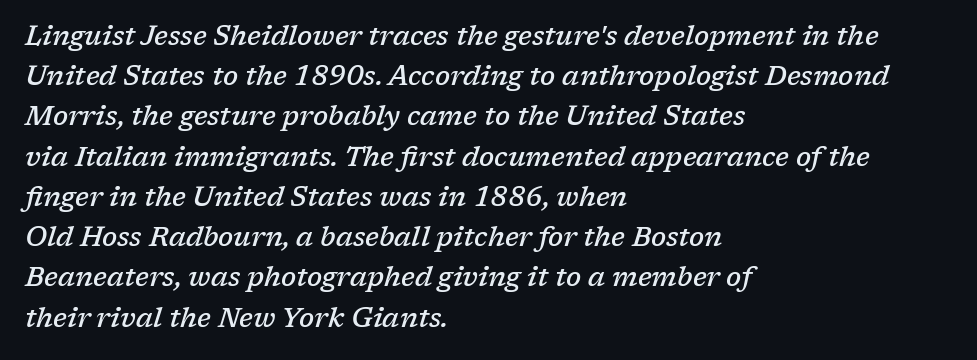
Any mark beneath the type? The region is blank. When letters slant like this, we call the style italic. Caption: standard tracking, unaltered. The space between consecutive lines is moderate.
